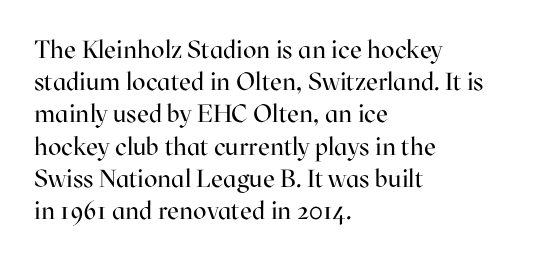
The image shows 25 px text type, upright; set left-aligned, normal line spacing (1.29x), normal letter spacing, not underlined.
